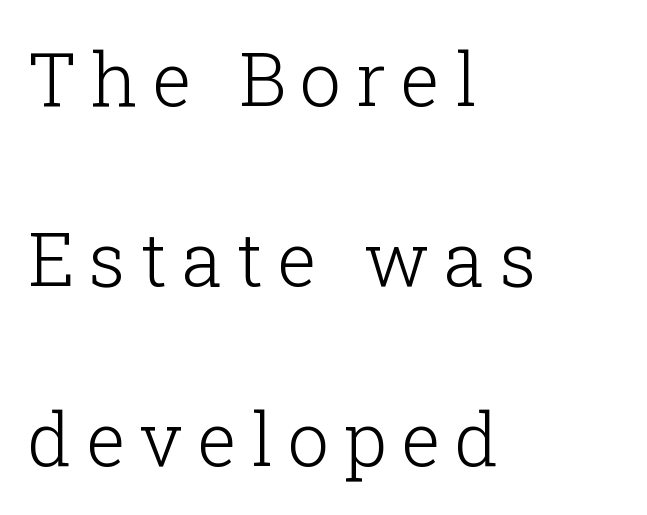
Think standard paragraph weight, or any step lighter than that. The designer went with a serif here, giving each stem small feet. The ragged edge is on the right, which tells us the setting is flush left. The horizontal fit of the characters is loose and conspicuously gappy.
